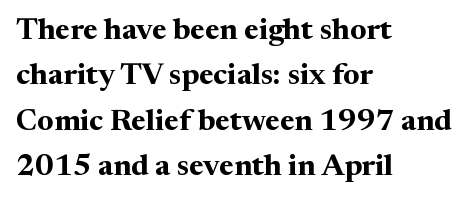
Here the designer chose a conventional face with non-uniform glyph widths. Underline: absent. These words are printed bold, with thick strokes throughout. Every row of glyphs begins at an identical x-position on the left. If you drew a line through each stem, it would be perfectly vertical.
